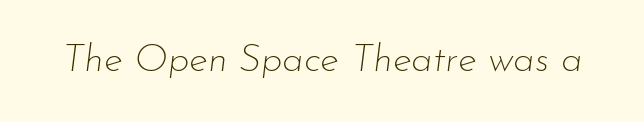
Varying glyph widths throughout — classic text-font behaviour. The passage shown is not bold in any degree. Only glyphs here, with clear space below each row. Italic? Definitely — the glyphs are oblique. Caption: standard tracking, unaltered.
